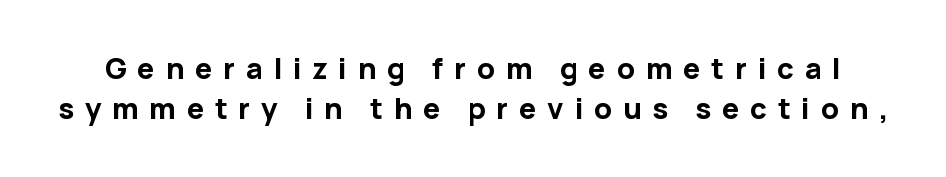
{"serif": "no", "italic": "no", "bold": "yes", "weight": "bold", "width": "normal", "stroke_contrast": "low", "x_height": "medium", "monospaced": "no", "underline": "no", "line_spacing": "normal", "line_spacing_ratio": 1.38, "letter_spacing": "wide", "letter_spacing_em": 0.37, "glyph_px": 29}
